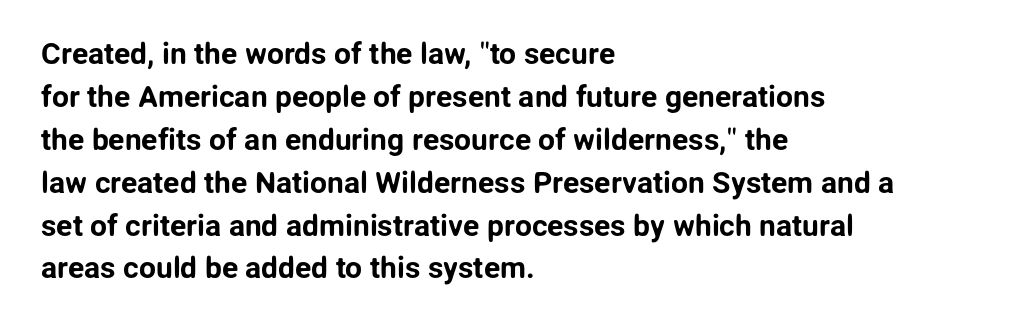
Look at the bottom of the vertical strokes: they stop flat, with no serifs. The leading is moderate, giving the passage an even texture. The baseline area is clear. The rendering uses natural spacing where letterforms have individual widths.
